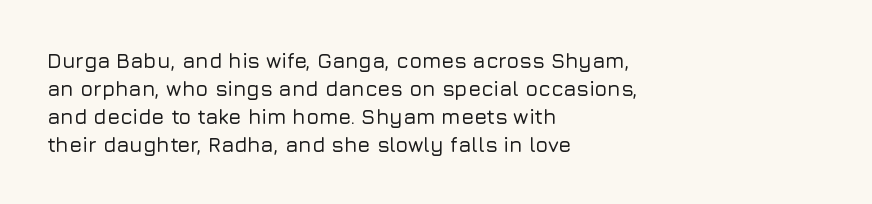
The image shows 21 px text type, upright; set left-aligned, normal line spacing (1.33x), normal letter spacing, not underlined.
